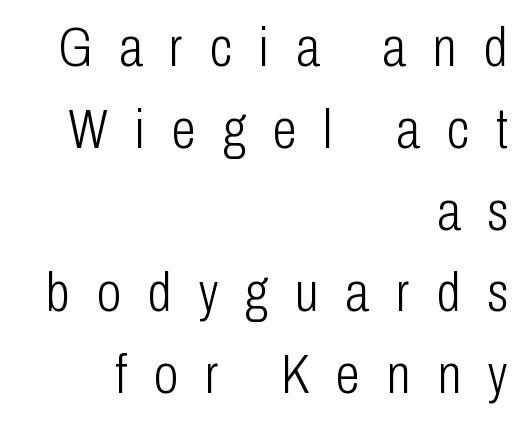
Q: Is the text bold? A: No.
Q: Is the text italic (slanted)? A: No, it is upright.
Q: Is the typeface a serif or a sans-serif typeface? A: Sans-serif.
Q: Is the text underlined? A: No.
Q: How is the paragraph aligned? A: Right-aligned.
Q: Is the spacing between letters normal or unusually wide? A: Unusually wide.
Q: Is the spacing between lines tight, normal or loose? A: Normal.
Q: Width (condensed, normal, or wide)? A: Condensed.
Q: Stroke contrast? A: Low.
Q: x-height? A: Medium.
Q: Monospaced? A: No.
